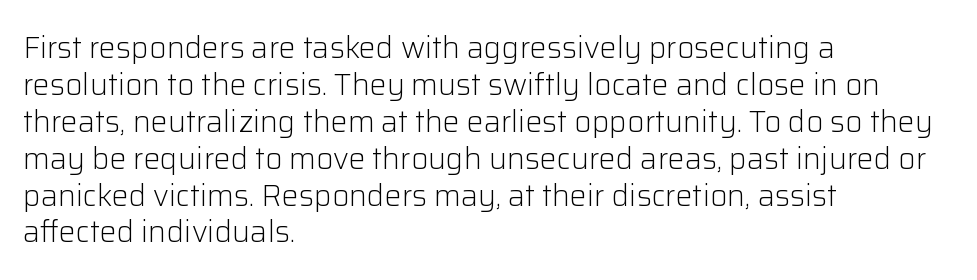
Typeset ragged right — the left edge is the straight one. Glyph-to-glyph distance matches everyday printed text. Think of a printed novel: that variable character pitch is what you see here. Summary of weight: not heavy and not bold. A typesetter would label this face a sans.
